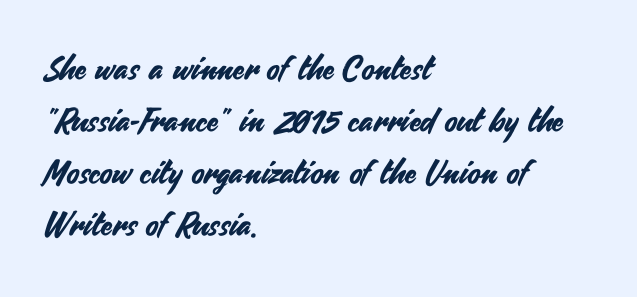
The image shows 33 px sans-serif type; set left-aligned, normal line spacing (1.58x), normal letter spacing, not underlined; medium stroke contrast and a small x-height.
